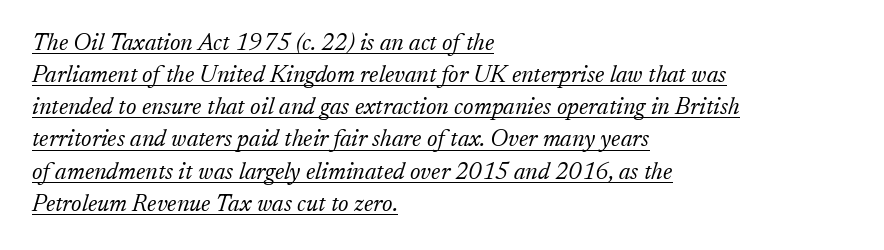
The image shows 24 px text type, italic (leaning right); set left-aligned, normal line spacing (1.34x), normal letter spacing, underlined.
